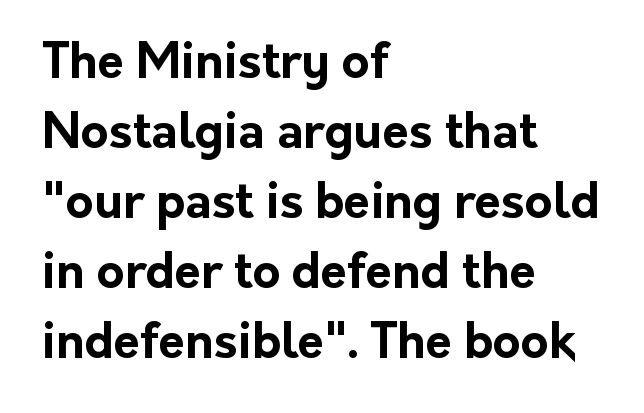
The passage shown is not underscored anywhere. The vertical gap from one line to the next is medium. Each letter's strokes conclude bluntly, with no projecting serifs. A typesetter would call this proportional, since set widths differ per character. These lines are set flush left with a ragged right edge.
